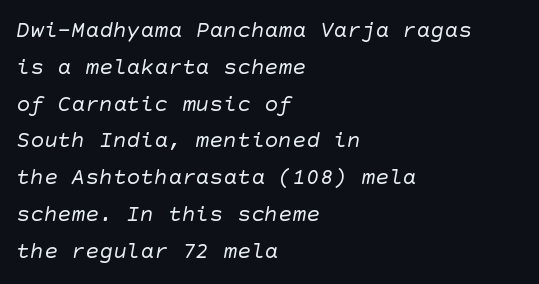
Default kerning and tracking; the words read as compact shapes. A typesetter would call this leading conventional body-copy spacing. Weight: in the light-to-regular range. Horizontally, the lines are justified to the leading edge only. The passage shown is not underscored anywhere.
